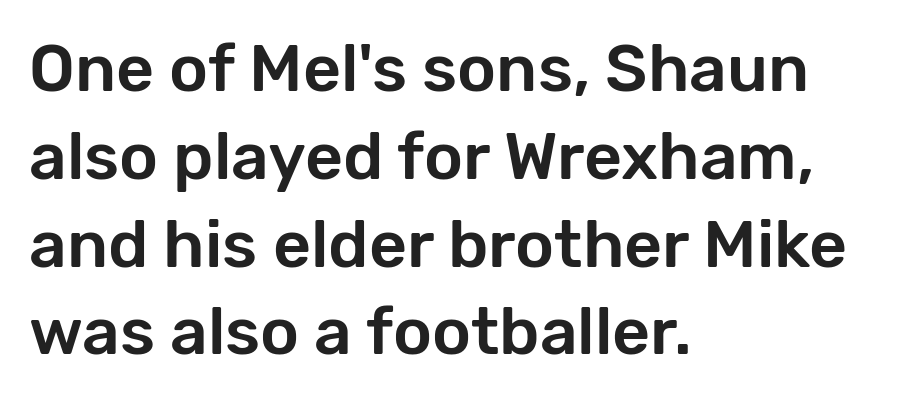
Q: Is the text italic (slanted)? A: No, it is upright.
Q: Is the typeface a serif or a sans-serif typeface? A: Sans-serif.
Q: Is the text underlined? A: No.
Q: How is the paragraph aligned? A: Left-aligned.
Q: Is the spacing between letters normal or unusually wide? A: Normal.
Q: Is the spacing between lines tight, normal or loose? A: Normal.
Q: Width (condensed, normal, or wide)? A: Normal.
Q: Stroke contrast? A: Low.
Q: x-height? A: Medium.
Q: Monospaced? A: No.
